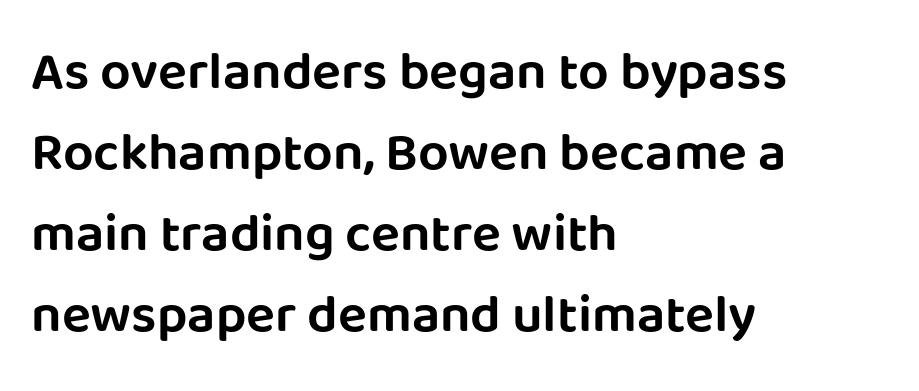
Q: Is the text italic (slanted)? A: No, it is upright.
Q: Is the typeface a serif or a sans-serif typeface? A: Sans-serif.
Q: Is the text underlined? A: No.
Q: How is the paragraph aligned? A: Left-aligned.
Q: Is the spacing between letters normal or unusually wide? A: Normal.
Q: Is the spacing between lines tight, normal or loose? A: Normal.
Q: Width (condensed, normal, or wide)? A: Normal.
Q: Stroke contrast? A: Low.
Q: x-height? A: Large.
Q: Monospaced? A: No.
